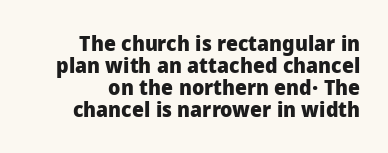
Q: Is the text bold? A: Yes.
Q: Is the text italic (slanted)? A: No, it is upright.
Q: Is the text underlined? A: No.
Q: How is the paragraph aligned? A: Right-aligned.
Q: Is the spacing between letters normal or unusually wide? A: Normal.
Q: Is the spacing between lines tight, normal or loose? A: Tight.
